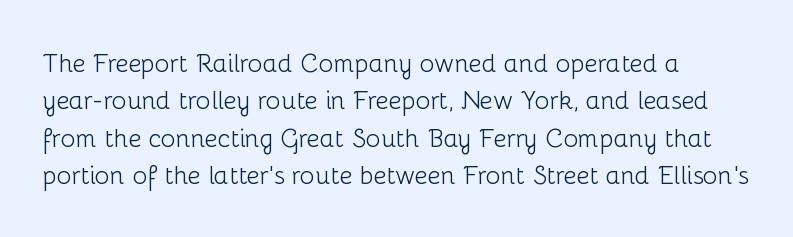
{"italic": "no", "bold": "no", "underline": "no", "line_spacing": "normal", "line_spacing_ratio": 1.5, "letter_spacing": "normal", "letter_spacing_em": 0.0, "glyph_px": 25}
